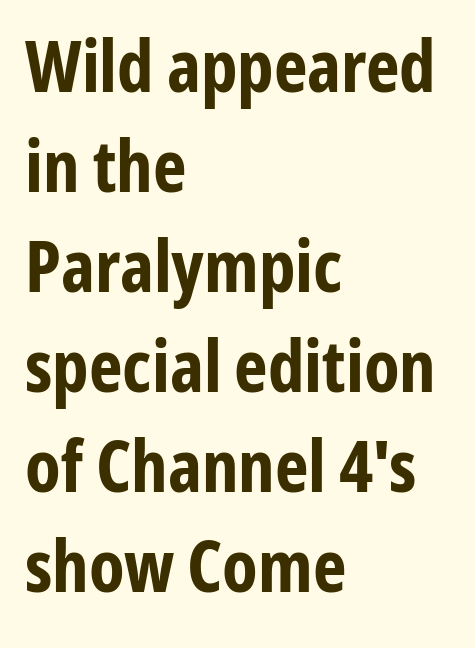
{"serif": "no", "italic": "no", "bold": "yes", "weight": "bold", "width": "condensed", "stroke_contrast": "low", "x_height": "medium", "monospaced": "no", "underline": "no", "align": "left", "line_spacing": "normal", "line_spacing_ratio": 1.39, "letter_spacing": "normal", "letter_spacing_em": 0.0, "glyph_px": 72}
